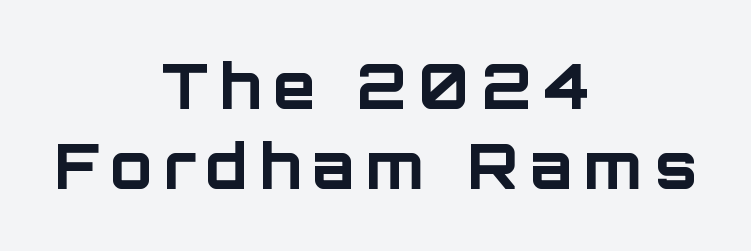
Normally led — the rows are evenly, conventionally spaced. Ascenders rise straight up at ninety degrees. The letters carry no serifs — their stems end cleanly without finishing strokes. Think of a printed novel: that variable character pitch is what you see here.
